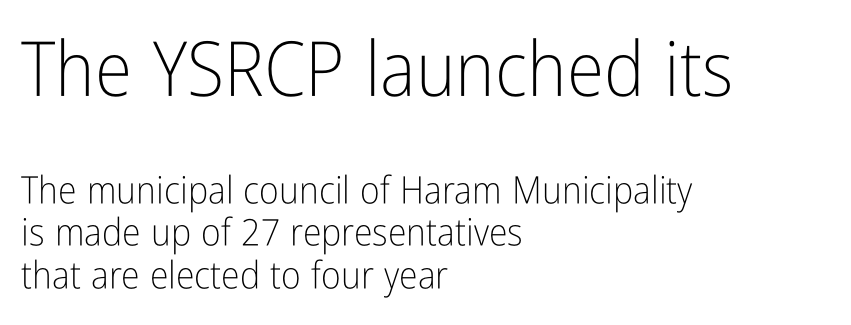
The letters advance in unequal steps, a hallmark of proportional type. Underlining? Definitely not there. Classification — sans serif. Look at the glyph heights: the upper group is clearly the bigger setting.
